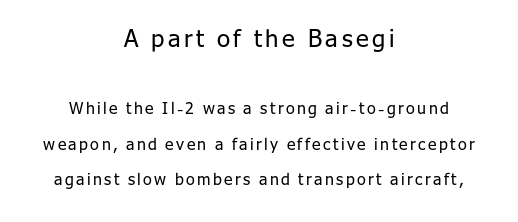
Q: Is the text bold? A: No.
Q: Is the text italic (slanted)? A: No, it is upright.
Q: Is the text underlined? A: No.
Q: How is the paragraph aligned? A: Centered.
Q: Is the spacing between lines tight, normal or loose? A: Loose.
Q: Which block of text is set in a larger size, the first (top) or the second (bottom)? A: The first (top) one.
